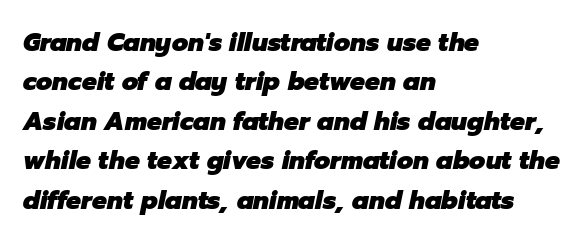
Q: Is the text bold? A: Yes.
Q: Is the text italic (slanted)? A: Yes, it leans right by about 12 degrees.
Q: Is the text underlined? A: No.
Q: How is the paragraph aligned? A: Left-aligned.
Q: Is the spacing between letters normal or unusually wide? A: Normal.
Q: Is the spacing between lines tight, normal or loose? A: Normal.
